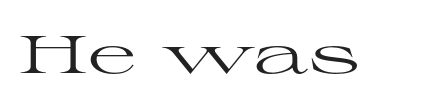
The image shows 53 px regular-weight, wide serif type, upright; set normal letter spacing, not underlined; high stroke contrast and a medium x-height.
